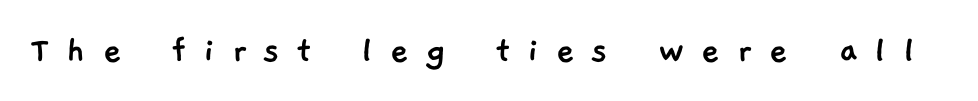
Q: Is the typeface a serif or a sans-serif typeface? A: Sans-serif.
Q: Is the text underlined? A: No.
Q: Is the spacing between letters normal or unusually wide? A: Unusually wide.
Q: Width (condensed, normal, or wide)? A: Normal.
Q: Stroke contrast? A: Low.
Q: x-height? A: Medium.
Q: Monospaced? A: No.
